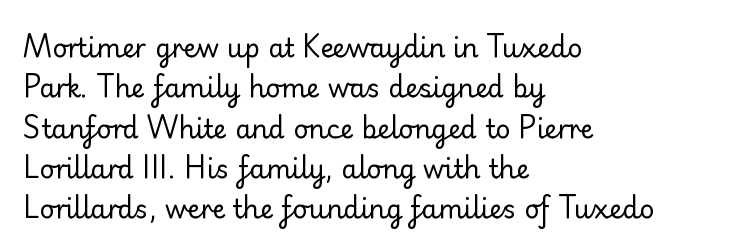
Q: Is the text bold? A: No.
Q: Is the text italic (slanted)? A: No, it is upright.
Q: Is the text underlined? A: No.
Q: How is the paragraph aligned? A: Left-aligned.
Q: Is the spacing between letters normal or unusually wide? A: Normal.
Q: Is the spacing between lines tight, normal or loose? A: Normal.
